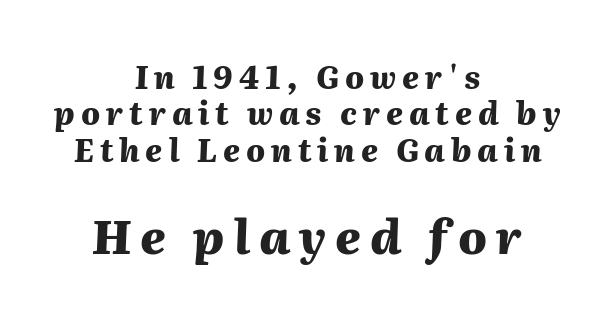
The image shows 47 px heavy type, italic (leaning right); set centered, line spacing 1.17x, not underlined; the second (bottom) block is 1.52x larger; medium stroke contrast and a medium x-height.
